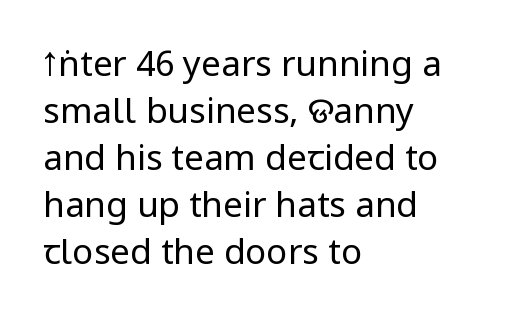
{"serif": "no", "italic": "no", "bold": "no", "weight": "regular", "width": "condensed", "stroke_contrast": "low", "x_height": "large", "monospaced": "no", "underline": "no", "align": "left", "line_spacing": "normal", "line_spacing_ratio": 1.34, "letter_spacing": "normal", "letter_spacing_em": 0.0, "glyph_px": 35}
